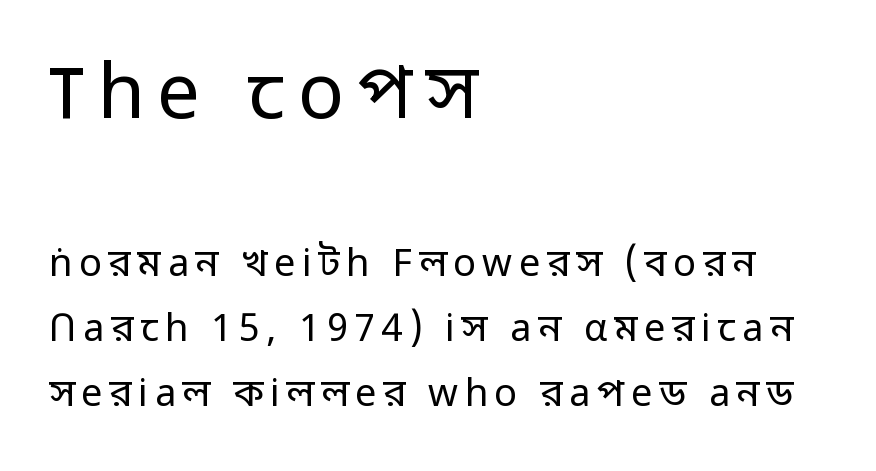
Serif or sans? Sans — the stroke terminals are bare. Character widths vary here, with narrow letters taking less room than wide ones. No letter is thick-stroked: the sample isn't bold. The lettering holds an erect, upright posture throughout. Descenders hang freely into open space.
